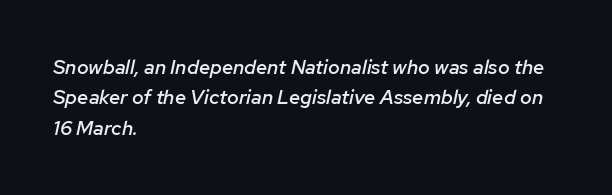
The image shows 20 px text type, italic (leaning right); set left-aligned, normal line spacing (1.52x), normal letter spacing, not underlined.
